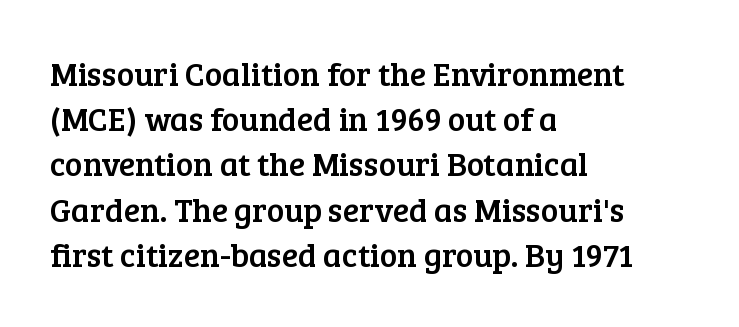
{"serif": "yes", "italic": "no", "width": "normal", "stroke_contrast": "low", "x_height": "medium", "monospaced": "no", "underline": "no", "align": "left", "line_spacing": "normal", "line_spacing_ratio": 1.37, "letter_spacing": "normal", "letter_spacing_em": 0.0, "glyph_px": 33}
